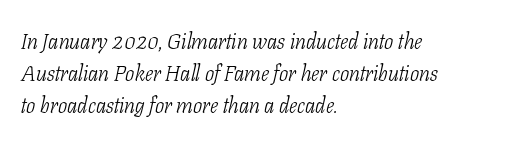
The image shows 22 px text type, italic (leaning right); set left-aligned, normal line spacing (1.45x), normal letter spacing, not underlined.
